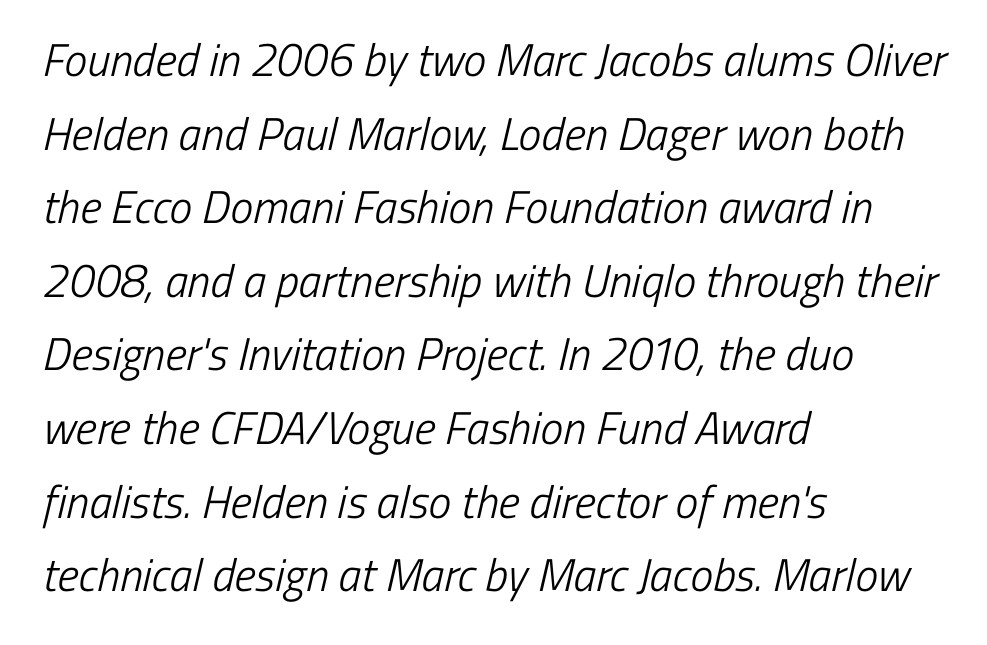
{"serif": "no", "bold": "no", "weight": "light", "width": "condensed", "stroke_contrast": "low", "x_height": "medium", "monospaced": "no", "underline": "no", "align": "left", "line_spacing": "normal", "line_spacing_ratio": 1.6, "letter_spacing": "normal", "letter_spacing_em": 0.0, "glyph_px": 46}
